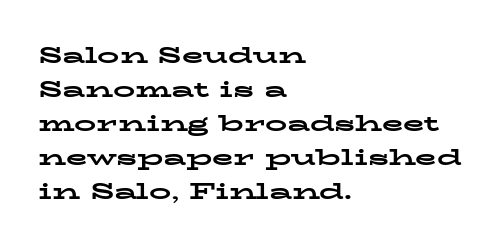
{"italic": "no", "bold": "yes", "underline": "no", "align": "left", "line_spacing": "normal", "line_spacing_ratio": 1.55, "letter_spacing": "normal", "letter_spacing_em": 0.0, "glyph_px": 22}
